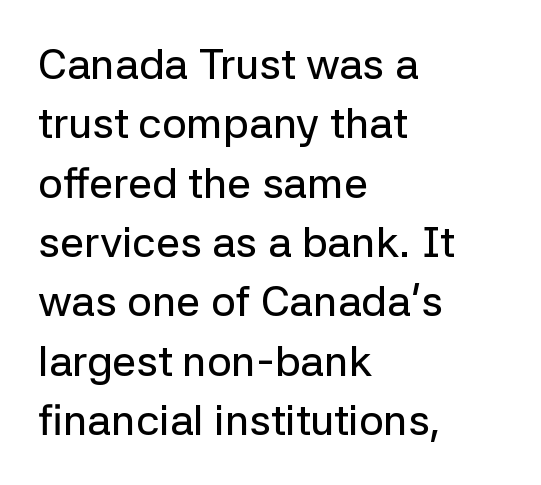
Posture: upright roman. Rows of type keep a routine distance in the vertical direction. Spacing between characters is what you'd get straight out of the box. Where is the straight margin? On the left.
